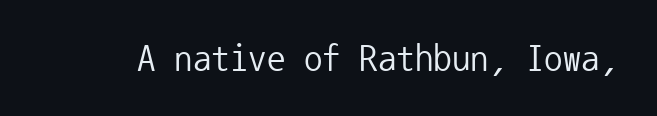
{"serif": "no", "italic": "no", "bold": "no", "weight": "regular", "width": "normal", "stroke_contrast": "low", "x_height": "medium", "monospaced": "yes", "underline": "no", "letter_spacing": "normal", "letter_spacing_em": 0.0, "glyph_px": 37}
